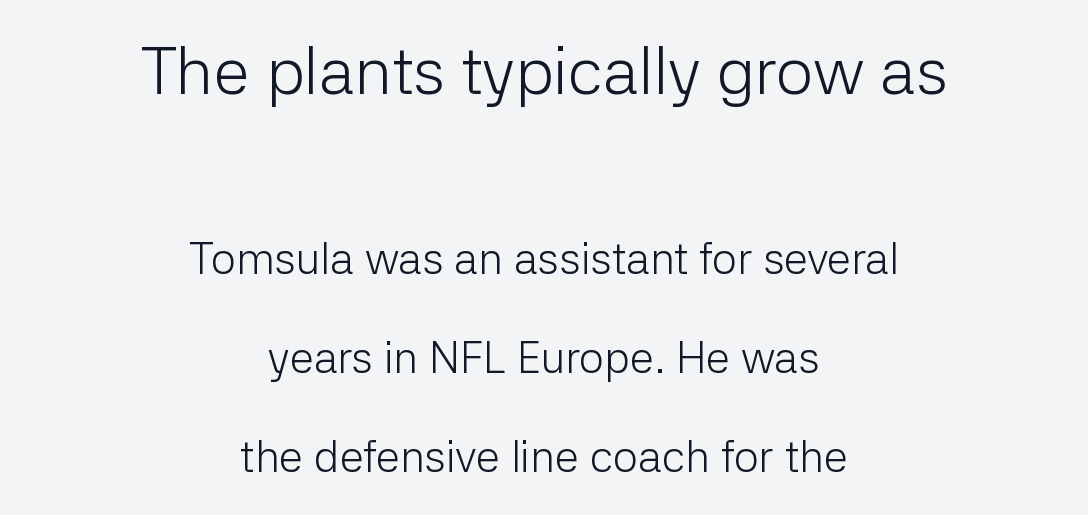
Q: Is the text bold? A: No.
Q: Is the text italic (slanted)? A: No, it is upright.
Q: Is the typeface a serif or a sans-serif typeface? A: Sans-serif.
Q: Is the text underlined? A: No.
Q: How is the paragraph aligned? A: Centered.
Q: Is the spacing between letters normal or unusually wide? A: Normal.
Q: Is the spacing between lines tight, normal or loose? A: Loose.
Q: Which block of text is set in a larger size, the first (top) or the second (bottom)? A: The first (top) one.
Q: Width (condensed, normal, or wide)? A: Normal.
Q: Stroke contrast? A: Low.
Q: x-height? A: Medium.
Q: Monospaced? A: No.
